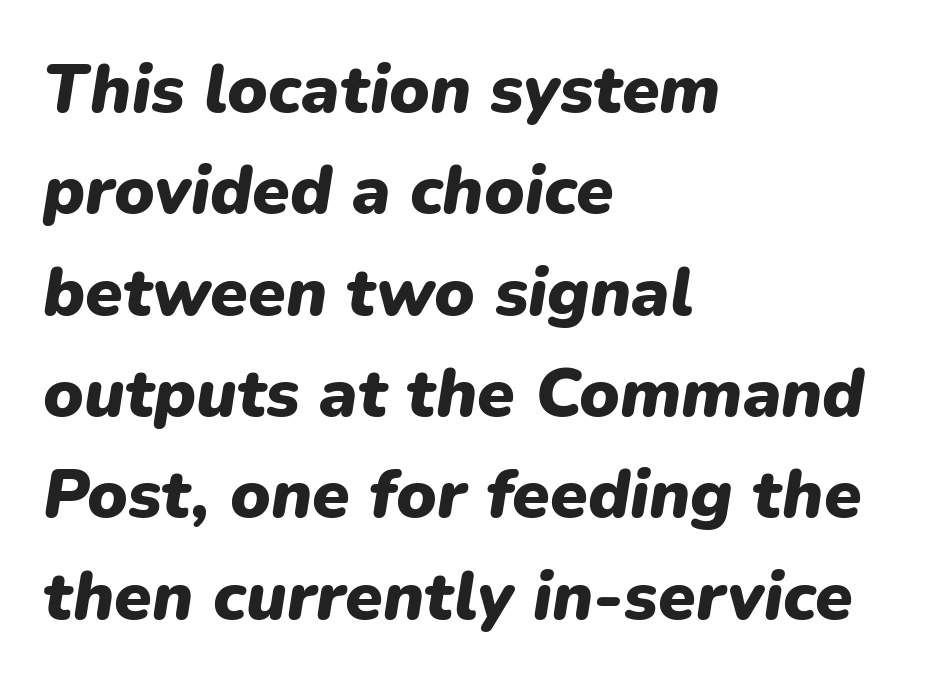
The image shows 68 px heavy type, italic (leaning right); set left-aligned, normal line spacing (1.49x), normal letter spacing, not underlined; low stroke contrast and a medium x-height.
